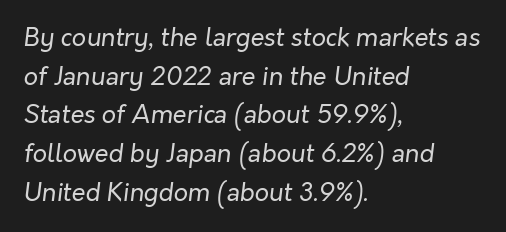
Q: Is the text bold? A: No.
Q: Is the text italic (slanted)? A: Yes, it leans right by about 7 degrees.
Q: Is the text underlined? A: No.
Q: How is the paragraph aligned? A: Left-aligned.
Q: Is the spacing between letters normal or unusually wide? A: Normal.
Q: Is the spacing between lines tight, normal or loose? A: Normal.
